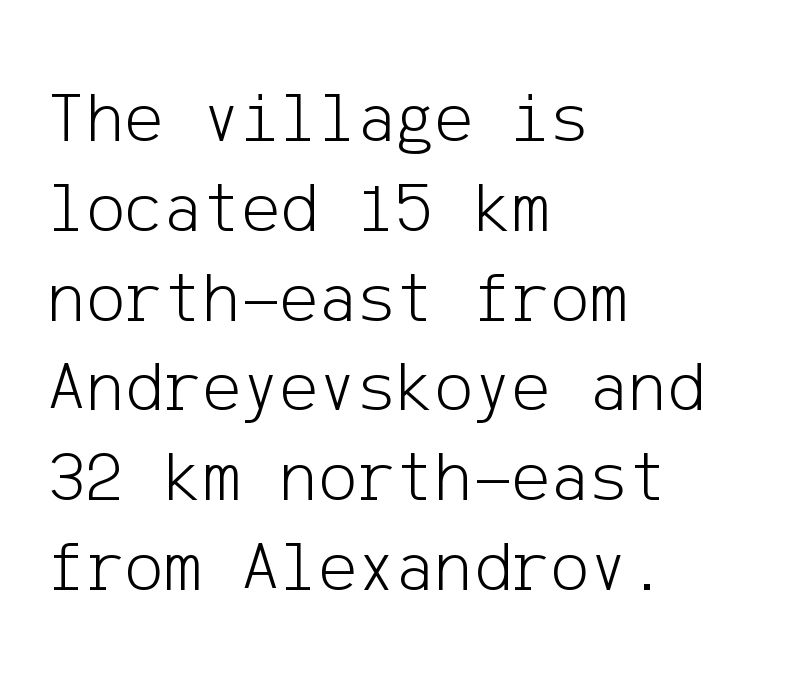
The image shows 73 px light sans-serif type, upright; set left-aligned, line spacing 1.23x, normal letter spacing, not underlined; low stroke contrast and a medium x-height.
